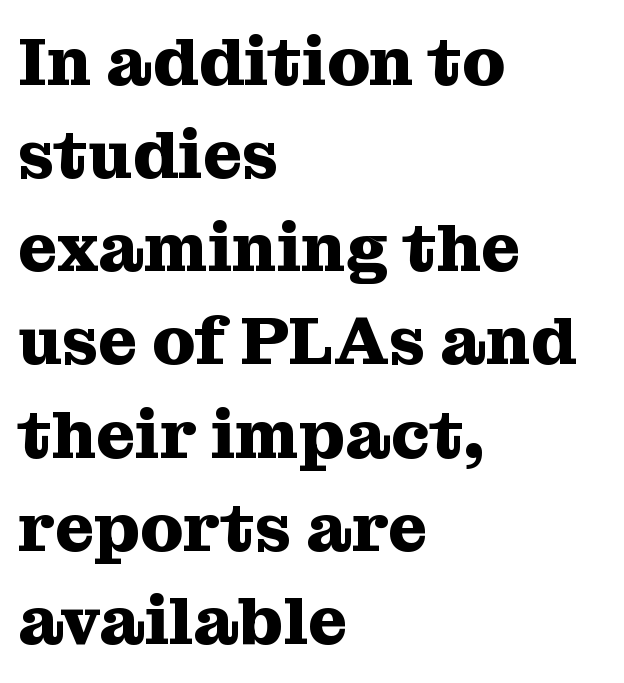
Q: Is the text bold? A: Yes.
Q: Is the text italic (slanted)? A: No, it is upright.
Q: Is the typeface a serif or a sans-serif typeface? A: Serif.
Q: Is the text underlined? A: No.
Q: How is the paragraph aligned? A: Left-aligned.
Q: Is the spacing between letters normal or unusually wide? A: Normal.
Q: Is the spacing between lines tight, normal or loose? A: Normal.
Q: Width (condensed, normal, or wide)? A: Normal.
Q: Stroke contrast? A: Medium.
Q: x-height? A: Medium.
Q: Monospaced? A: No.
